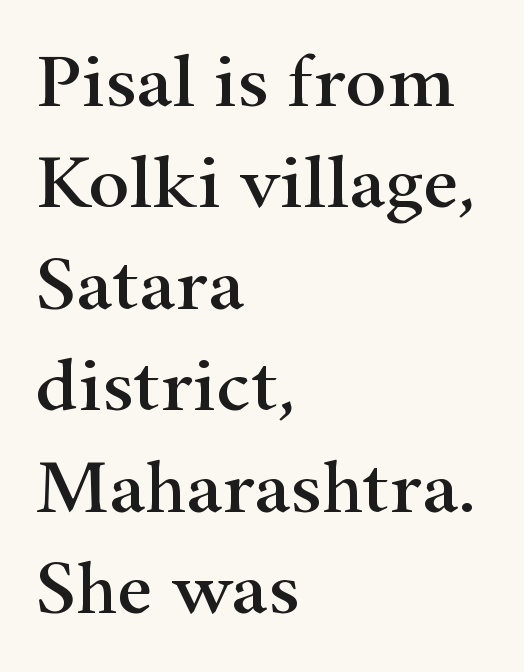
The passage shown has conventional tracking throughout. Looks like regular typesetting: each glyph gets only the width it needs. The passage is arranged the way most books set body copy — flush left. The baseline area is clear. This is the regular roman posture of the typeface.
